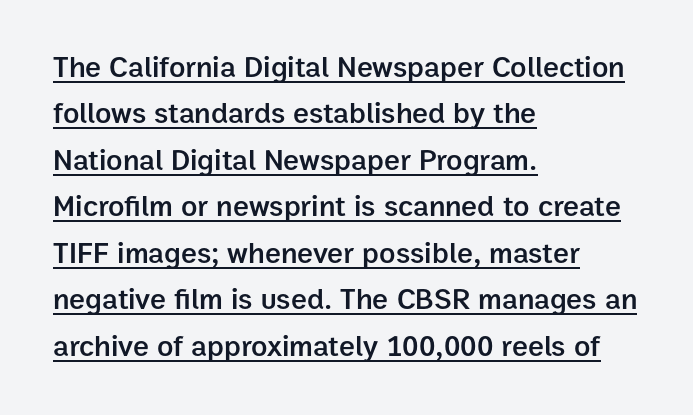
{"serif": "no", "italic": "no", "bold": "semi", "weight": "semibold", "width": "normal", "stroke_contrast": "low", "x_height": "medium", "monospaced": "no", "underline": "yes", "align": "left", "line_spacing": "normal", "line_spacing_ratio": 1.55, "letter_spacing": "normal", "letter_spacing_em": 0.0, "glyph_px": 30}
